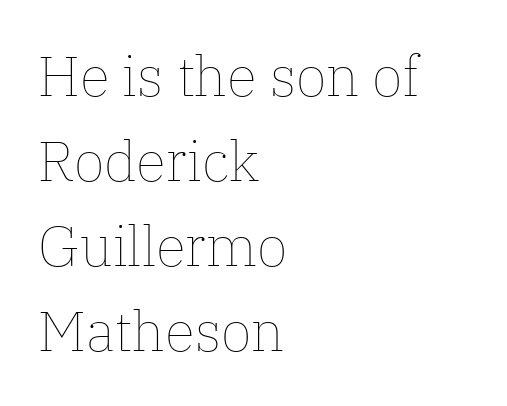
{"italic": "no", "bold": "no", "weight": "thin", "width": "normal", "stroke_contrast": "low", "x_height": "medium", "monospaced": "no", "underline": "no", "align": "left", "line_spacing": "normal", "line_spacing_ratio": 1.52, "letter_spacing": "normal", "letter_spacing_em": 0.0, "glyph_px": 56}
